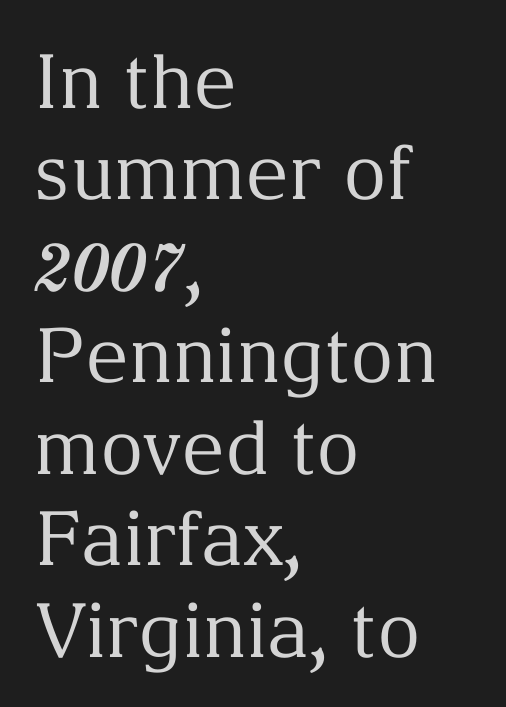
Q: Is the text bold? A: No.
Q: Is the text italic (slanted)? A: No, it is upright.
Q: Is the typeface a serif or a sans-serif typeface? A: Serif.
Q: Is the text underlined? A: No.
Q: How is the paragraph aligned? A: Left-aligned.
Q: Is the spacing between letters normal or unusually wide? A: Normal.
Q: Width (condensed, normal, or wide)? A: Normal.
Q: Stroke contrast? A: Medium.
Q: x-height? A: Medium.
Q: Monospaced? A: No.
